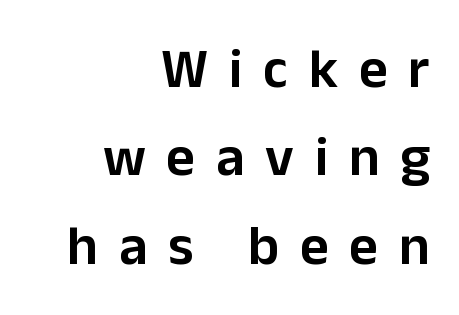
Q: Is the text bold? A: Semi-bold.
Q: Is the text italic (slanted)? A: No, it is upright.
Q: Is the typeface a serif or a sans-serif typeface? A: Sans-serif.
Q: Is the text underlined? A: No.
Q: How is the paragraph aligned? A: Right-aligned.
Q: Is the spacing between letters normal or unusually wide? A: Unusually wide.
Q: Is the spacing between lines tight, normal or loose? A: Normal.
Q: Width (condensed, normal, or wide)? A: Normal.
Q: Stroke contrast? A: Low.
Q: x-height? A: Medium.
Q: Monospaced? A: No.
